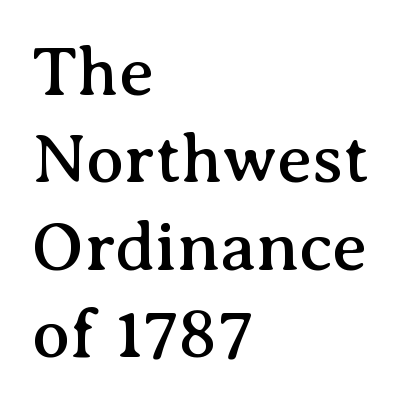
The image shows 70 px serif type, upright; set left-aligned, normal line spacing (1.25x), normal letter spacing, not underlined; medium stroke contrast and a medium x-height.
